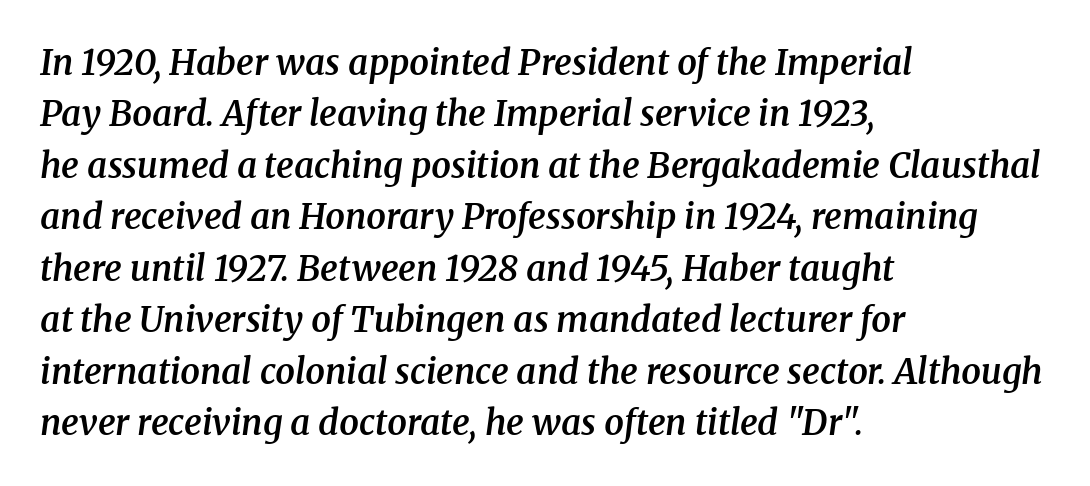
Q: Is the text bold? A: Semi-bold.
Q: Is the text italic (slanted)? A: Yes, it leans right by about 8 degrees.
Q: Is the typeface a serif or a sans-serif typeface? A: Serif.
Q: Is the text underlined? A: No.
Q: How is the paragraph aligned? A: Left-aligned.
Q: Is the spacing between letters normal or unusually wide? A: Normal.
Q: Is the spacing between lines tight, normal or loose? A: Normal.
Q: Width (condensed, normal, or wide)? A: Normal.
Q: Stroke contrast? A: Medium.
Q: x-height? A: Medium.
Q: Monospaced? A: No.
